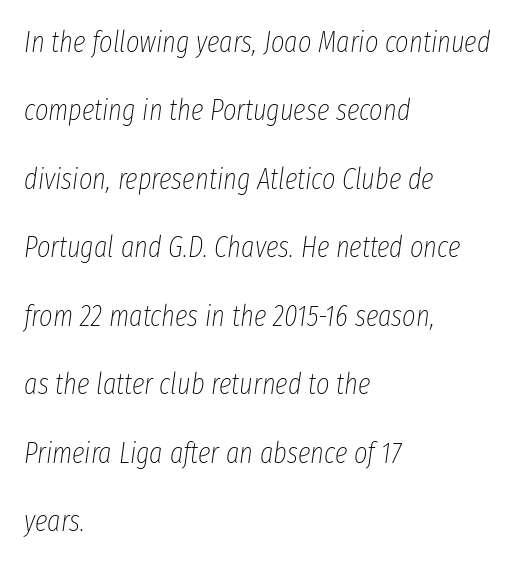
Letters have the restrained weight of plain body copy at most. Proportional: the letters do not fall into vertical columns. A student would call this left alignment; a typographer would say flush left, rag right. Words appear dense and cohesive because spacing is normal.
